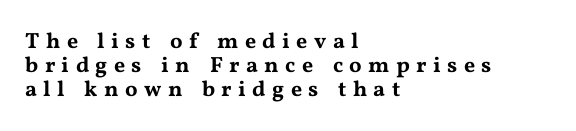
Q: Is the text italic (slanted)? A: No, it is upright.
Q: Is the text underlined? A: No.
Q: How is the paragraph aligned? A: Left-aligned.
Q: Is the spacing between letters normal or unusually wide? A: Unusually wide.
Q: Is the spacing between lines tight, normal or loose? A: Tight.
